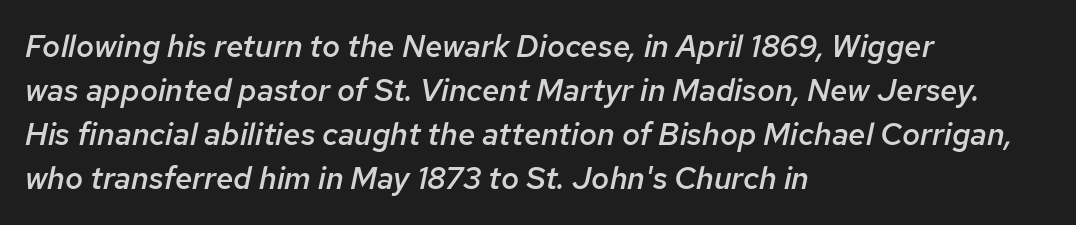
Q: Is the text bold? A: Semi-bold.
Q: Is the text italic (slanted)? A: Yes, it leans right by about 12 degrees.
Q: Is the text underlined? A: No.
Q: How is the paragraph aligned? A: Left-aligned.
Q: Is the spacing between letters normal or unusually wide? A: Normal.
Q: Is the spacing between lines tight, normal or loose? A: Normal.
Q: Width (condensed, normal, or wide)? A: Normal.
Q: Stroke contrast? A: Low.
Q: x-height? A: Medium.
Q: Monospaced? A: No.
